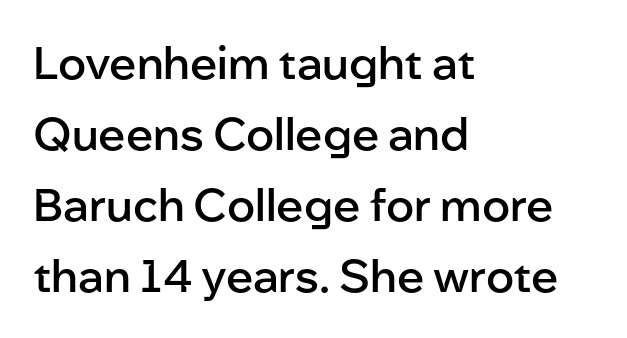
{"serif": "no", "italic": "no", "bold": "semi", "weight": "semibold", "width": "normal", "stroke_contrast": "low", "x_height": "medium", "monospaced": "no", "underline": "no", "align": "left", "line_spacing": "normal", "line_spacing_ratio": 1.58, "letter_spacing": "normal", "letter_spacing_em": 0.0, "glyph_px": 45}
